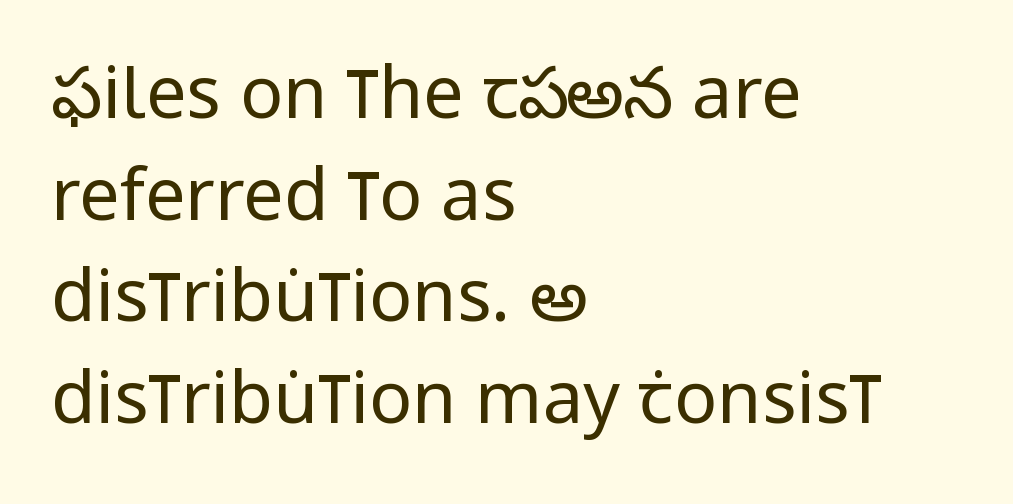
{"serif": "no", "italic": "no", "bold": "no", "weight": "regular", "width": "condensed", "stroke_contrast": "low", "x_height": "large", "monospaced": "no", "underline": "no", "align": "left", "line_spacing": "normal", "line_spacing_ratio": 1.41, "letter_spacing": "normal", "letter_spacing_em": 0.0, "glyph_px": 72}
